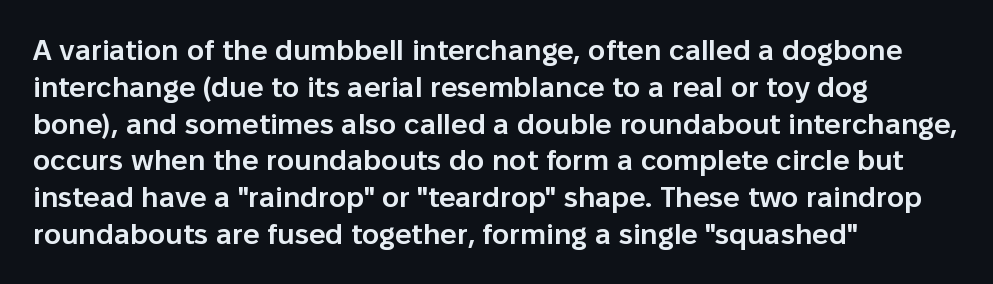
Q: Is the text bold? A: Semi-bold.
Q: Is the text italic (slanted)? A: No, it is upright.
Q: Is the typeface a serif or a sans-serif typeface? A: Sans-serif.
Q: Is the text underlined? A: No.
Q: How is the paragraph aligned? A: Left-aligned.
Q: Is the spacing between letters normal or unusually wide? A: Normal.
Q: Is the spacing between lines tight, normal or loose? A: Normal.
Q: Width (condensed, normal, or wide)? A: Normal.
Q: Stroke contrast? A: Low.
Q: x-height? A: Medium.
Q: Monospaced? A: No.
